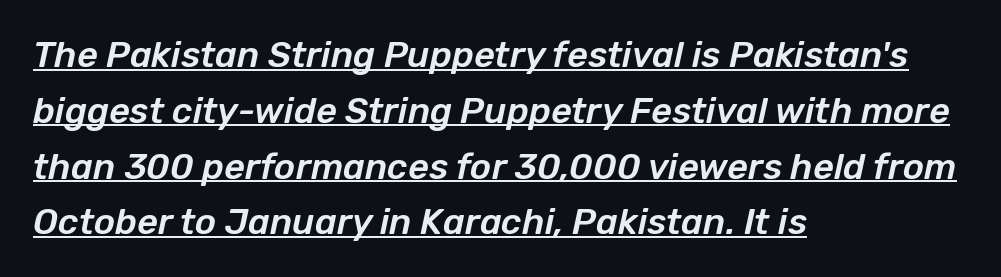
{"italic": "yes", "lean": "right", "slant_degrees": 12, "width": "normal", "stroke_contrast": "low", "x_height": "medium", "monospaced": "no", "underline": "yes", "align": "left", "line_spacing": "normal", "line_spacing_ratio": 1.55, "letter_spacing": "normal", "letter_spacing_em": 0.0, "glyph_px": 36}
